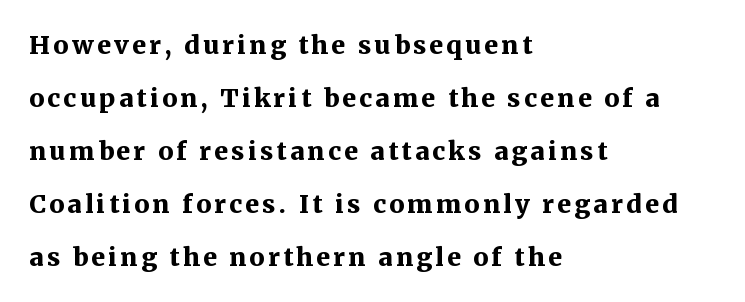
The image shows 25 px bold type, upright; set left-aligned, loose line spacing (2.12x), not underlined.
